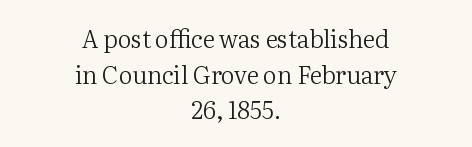
Compared with typical paragraphs, the rows here are spaced about the same. Vertical strokes here are truly vertical. Letters have the restrained weight of plain body copy at most. Letters rest on an invisible, unmarked baseline.
